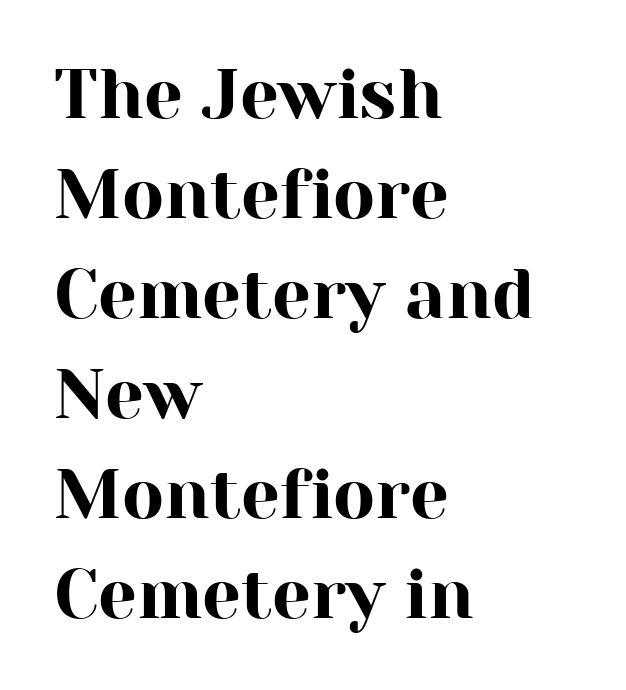
Letters rest on an invisible, unmarked baseline. In terms of posture, this sample is upright. Students, observe: this is what conventionally led text looks like. Reading down the block, your eye returns to a fixed left position each line. The passage shown is typeset with a serif family.
